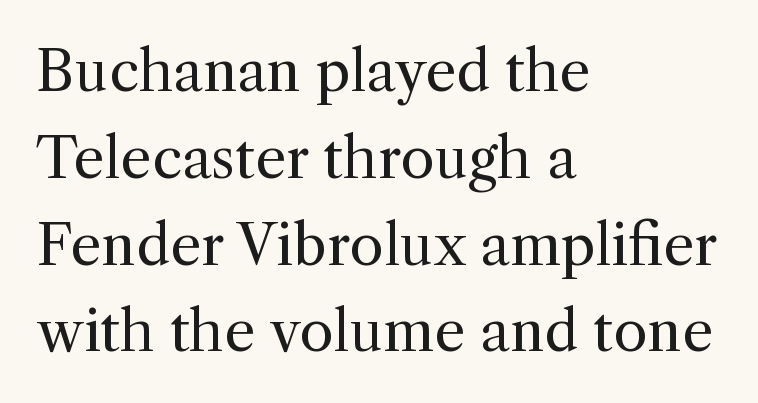
{"serif": "yes", "italic": "no", "bold": "no", "weight": "regular", "width": "normal", "x_height": "medium", "monospaced": "no", "underline": "no", "align": "left", "line_spacing": "normal", "line_spacing_ratio": 1.55, "letter_spacing": "normal", "letter_spacing_em": 0.0, "glyph_px": 56}
